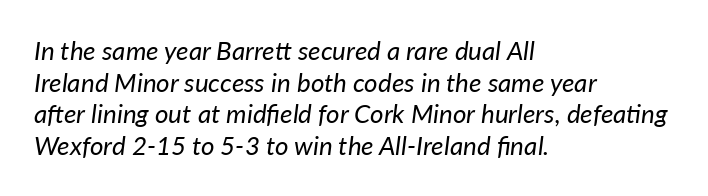
The lines in this sample share a left origin and differ only in where they stop. The cut favours lightness, reaching ordinary text weight at its darkest. The letterforms sit shoulder to shoulder at normal distance. The typography opts for an oblique posture over an upright one. Beneath every word, the page is bare.
